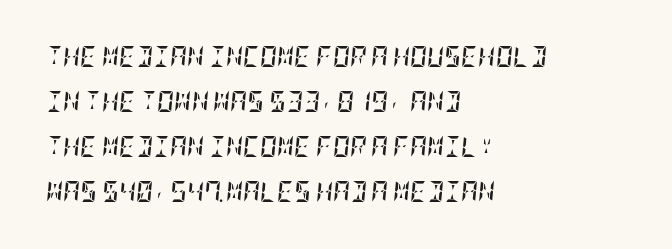
{"italic": "yes", "lean": "right", "slant_degrees": 5, "bold": "yes", "underline": "no", "align": "left", "line_spacing": "loose", "line_spacing_ratio": 2.15, "letter_spacing": "normal", "letter_spacing_em": 0.0, "glyph_px": 21}
